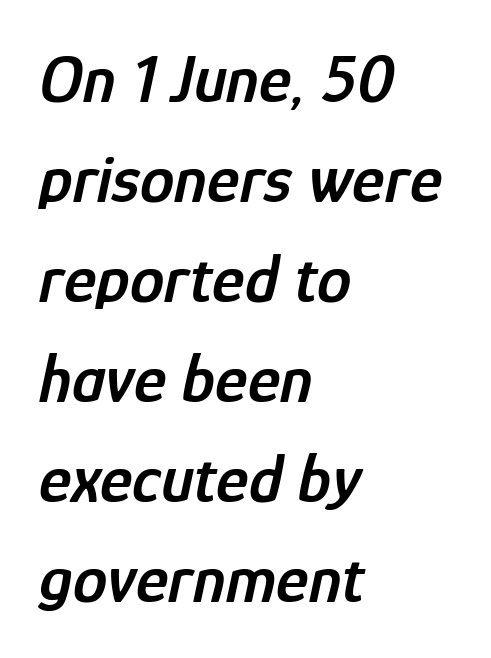
{"italic": "yes", "lean": "right", "slant_degrees": 12, "bold": "semi", "weight": "semibold", "width": "condensed", "stroke_contrast": "low", "x_height": "medium", "monospaced": "no", "underline": "no", "align": "left", "line_spacing": "normal", "line_spacing_ratio": 1.45, "letter_spacing": "normal", "letter_spacing_em": 0.0, "glyph_px": 69}
